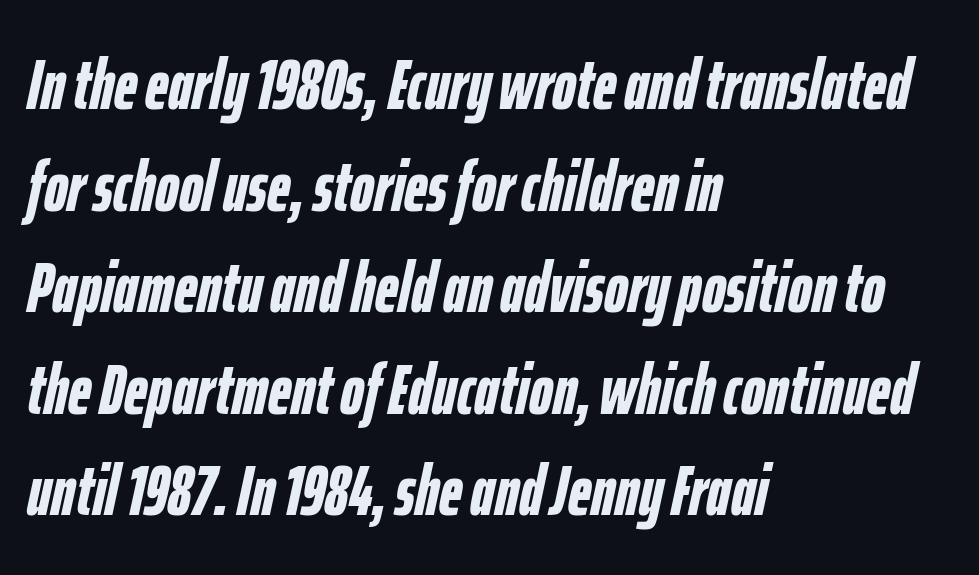
{"italic": "yes", "lean": "right", "slant_degrees": 12, "bold": "yes", "weight": "semibold", "width": "condensed", "stroke_contrast": "low", "x_height": "medium", "monospaced": "no", "underline": "no", "align": "left", "line_spacing": "normal", "line_spacing_ratio": 1.41, "letter_spacing": "normal", "letter_spacing_em": 0.0, "glyph_px": 72}
